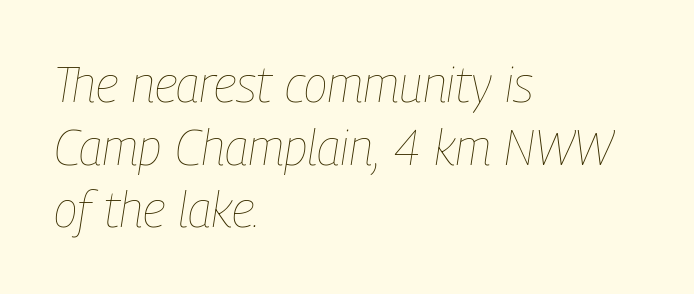
Q: Is the text bold? A: No.
Q: Is the text italic (slanted)? A: Yes, it leans right by about 9 degrees.
Q: Is the text underlined? A: No.
Q: How is the paragraph aligned? A: Left-aligned.
Q: Is the spacing between letters normal or unusually wide? A: Normal.
Q: Is the spacing between lines tight, normal or loose? A: Normal.
Q: Width (condensed, normal, or wide)? A: Condensed.
Q: Stroke contrast? A: Low.
Q: x-height? A: Medium.
Q: Monospaced? A: No.
